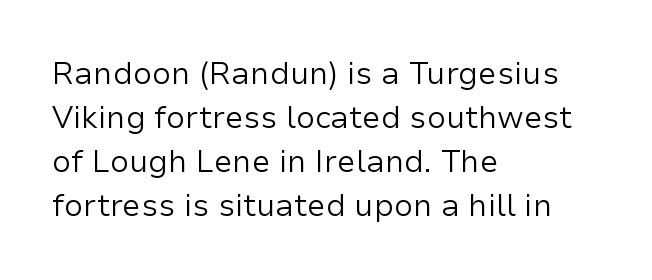
Q: Is the text bold? A: No.
Q: Is the text italic (slanted)? A: No, it is upright.
Q: Is the typeface a serif or a sans-serif typeface? A: Sans-serif.
Q: Is the text underlined? A: No.
Q: How is the paragraph aligned? A: Left-aligned.
Q: Is the spacing between letters normal or unusually wide? A: Normal.
Q: Is the spacing between lines tight, normal or loose? A: Normal.
Q: Width (condensed, normal, or wide)? A: Normal.
Q: Stroke contrast? A: Low.
Q: x-height? A: Medium.
Q: Monospaced? A: No.
